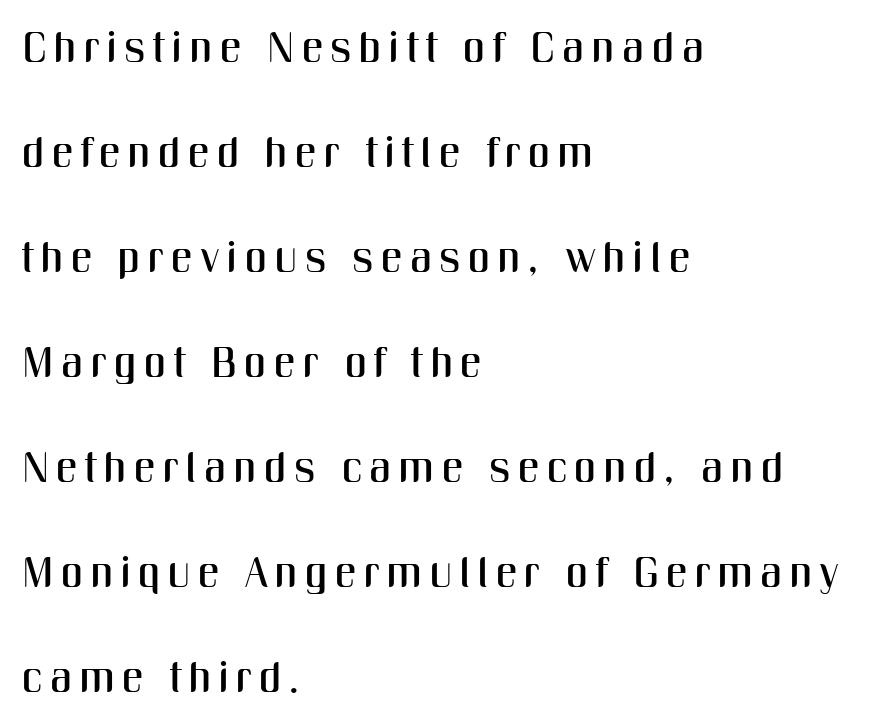
{"serif": "no", "italic": "no", "width": "condensed", "stroke_contrast": "medium", "x_height": "medium", "monospaced": "no", "underline": "no", "align": "left", "line_spacing": "loose", "line_spacing_ratio": 2.44, "glyph_px": 43}
